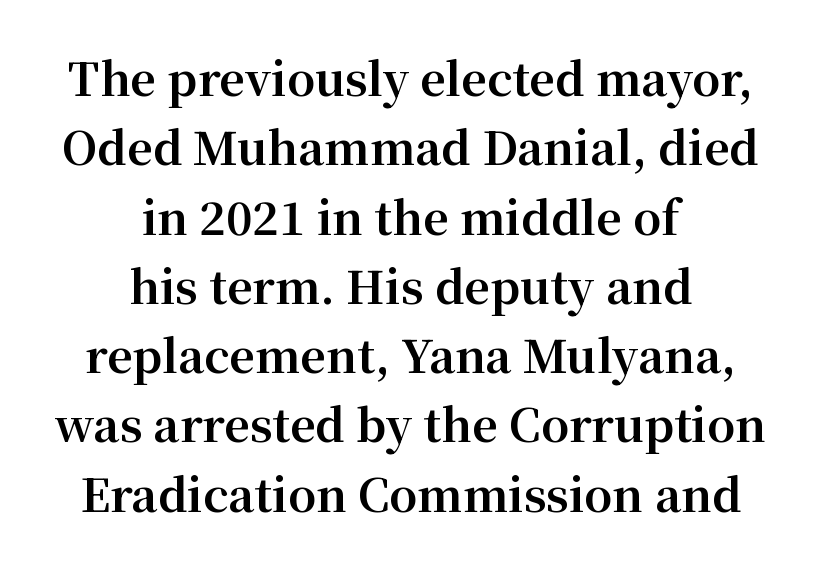
The image shows 45 px bold serif type, upright; set centered, normal line spacing (1.54x), normal letter spacing, not underlined; medium stroke contrast and a medium x-height.
